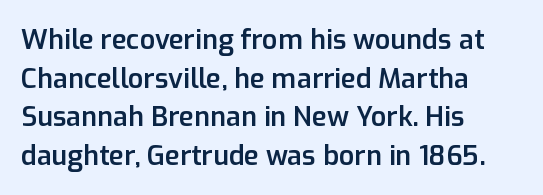
The rendering anchors every line to the left-hand side. The letters stand straight up with perfectly vertical stems. Baseline-to-baseline distance is the conventional proportion of letter height. The glyphs have the mass of a demibold cut, below bold.
